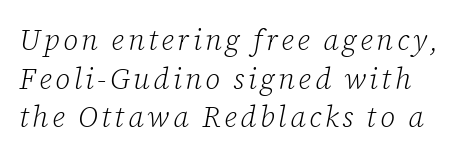
Q: Is the text bold? A: No.
Q: Is the text italic (slanted)? A: Yes, it leans right by about 12 degrees.
Q: Is the typeface a serif or a sans-serif typeface? A: Serif.
Q: Is the text underlined? A: No.
Q: Is the spacing between lines tight, normal or loose? A: Normal.
Q: Width (condensed, normal, or wide)? A: Normal.
Q: Stroke contrast? A: Low.
Q: x-height? A: Medium.
Q: Monospaced? A: No.
